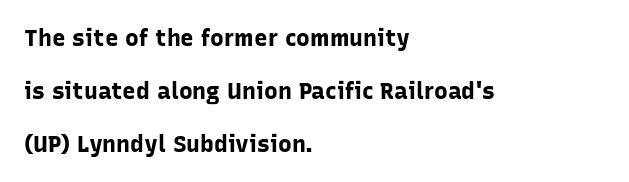
The image shows 23 px bold type, upright; set left-aligned, loose line spacing (2.3x), normal letter spacing, not underlined.
